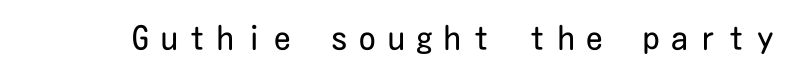
Q: Is the text bold? A: No.
Q: Is the text italic (slanted)? A: No, it is upright.
Q: Is the typeface a serif or a sans-serif typeface? A: Sans-serif.
Q: Is the text underlined? A: No.
Q: Is the spacing between letters normal or unusually wide? A: Unusually wide.
Q: Width (condensed, normal, or wide)? A: Condensed.
Q: Stroke contrast? A: Low.
Q: x-height? A: Medium.
